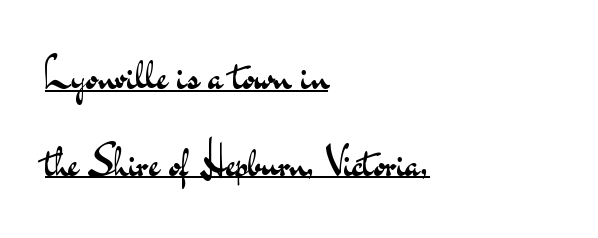
Think standard paragraph weight, or any step lighter than that. Each letter keeps its own natural width here, so spacing adapts to shape. Alignment: flush left. Standard letterfit; no display-style spreading of the glyphs.
